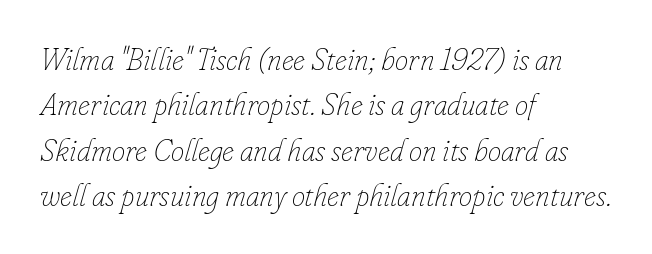
{"italic": "yes", "lean": "right", "slant_degrees": 16, "bold": "no", "weight": "thin", "width": "normal", "stroke_contrast": "low", "x_height": "small", "monospaced": "no", "underline": "no", "align": "left", "line_spacing": "normal", "line_spacing_ratio": 1.51, "letter_spacing": "normal", "letter_spacing_em": 0.0, "glyph_px": 30}
